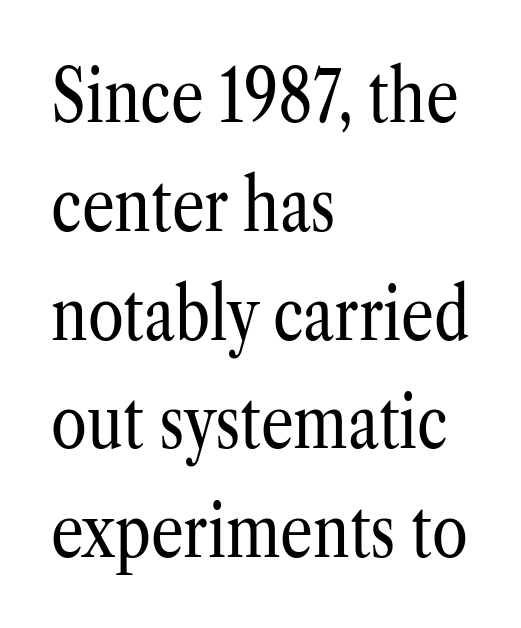
The image shows 73 px regular-weight, condensed serif type, upright; set left-aligned, normal line spacing (1.49x), normal letter spacing, not underlined; low stroke contrast and a medium x-height.
